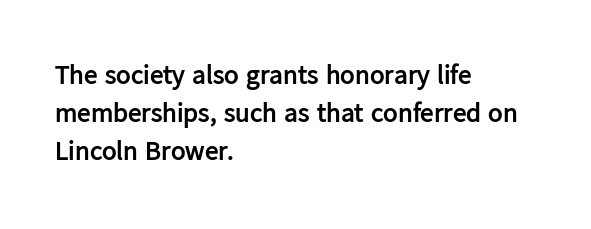
The image shows 27 px bold type, upright; set left-aligned, normal line spacing (1.4x), normal letter spacing, not underlined.
